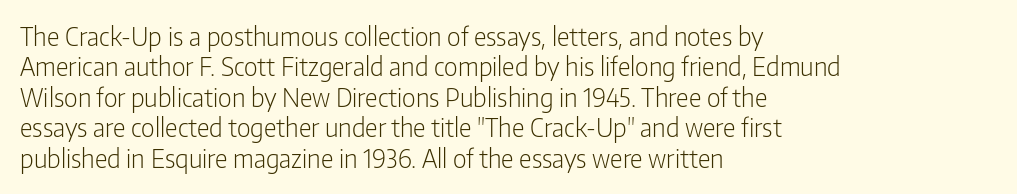
The image shows 25 px text type, upright; set left-aligned, line spacing 1.22x, normal letter spacing, not underlined.
